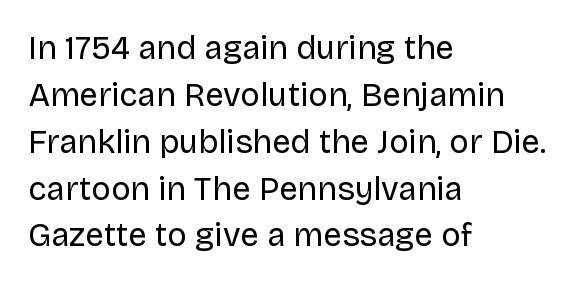
The image shows 33 px regular-weight sans-serif type, upright; set left-aligned, normal line spacing (1.42x), normal letter spacing, not underlined; low stroke contrast and a large x-height.
